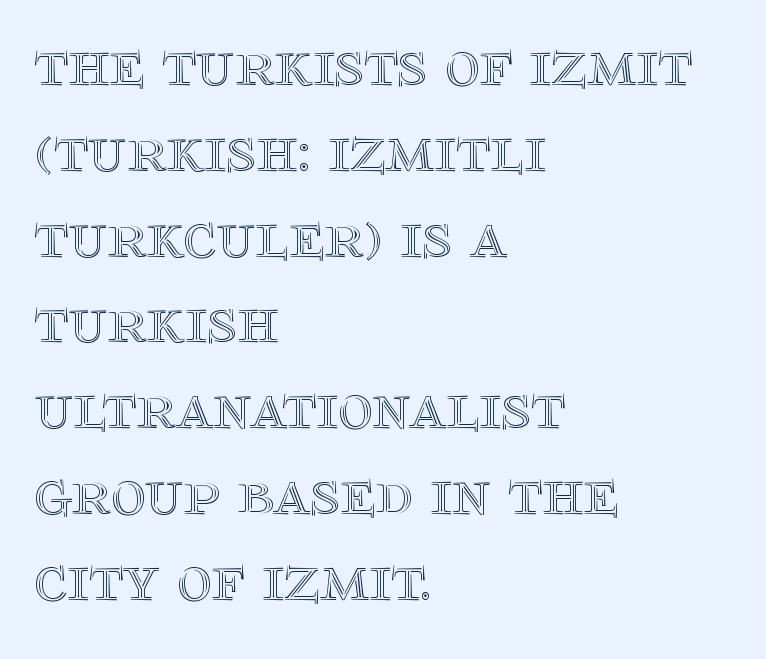
The image shows 66 px text type, upright; set left-aligned, normal line spacing (1.3x), normal letter spacing, not underlined; a large x-height.
